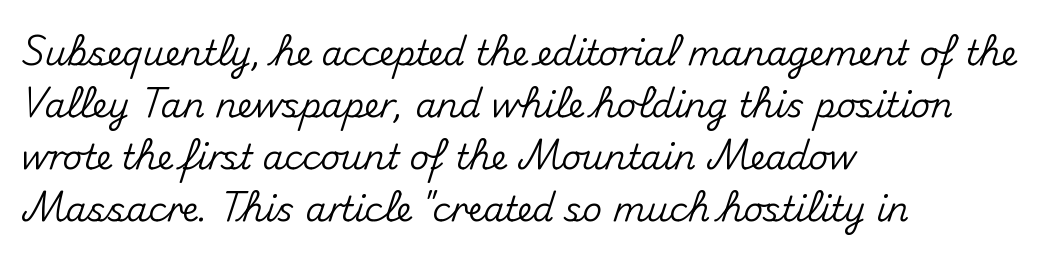
Q: Is the text italic (slanted)? A: Yes.
Q: Is the typeface a serif or a sans-serif typeface? A: Sans-serif.
Q: Is the text underlined? A: No.
Q: How is the paragraph aligned? A: Left-aligned.
Q: Is the spacing between letters normal or unusually wide? A: Normal.
Q: Is the spacing between lines tight, normal or loose? A: Normal.
Q: Width (condensed, normal, or wide)? A: Normal.
Q: Stroke contrast? A: Medium.
Q: x-height? A: Small.
Q: Monospaced? A: No.
